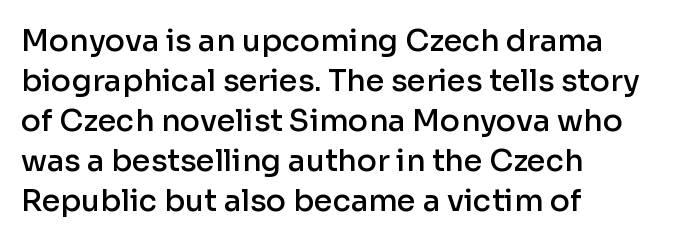
{"serif": "no", "italic": "no", "bold": "semi", "weight": "semibold", "width": "normal", "stroke_contrast": "low", "x_height": "medium", "monospaced": "no", "underline": "no", "align": "left", "line_spacing": "normal", "line_spacing_ratio": 1.33, "letter_spacing": "normal", "letter_spacing_em": 0.0, "glyph_px": 30}
